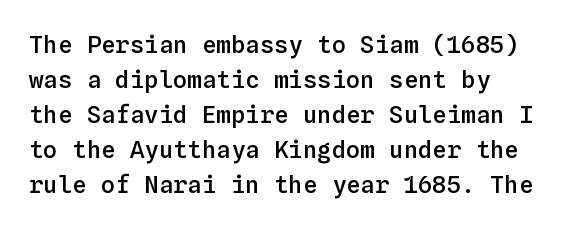
This rendering features lettering with no underline. Interline gaps are of average width in this sample. Compared with an ordinary text face, these strokes are moderately heavier — a semibold. Posture: upright roman.
